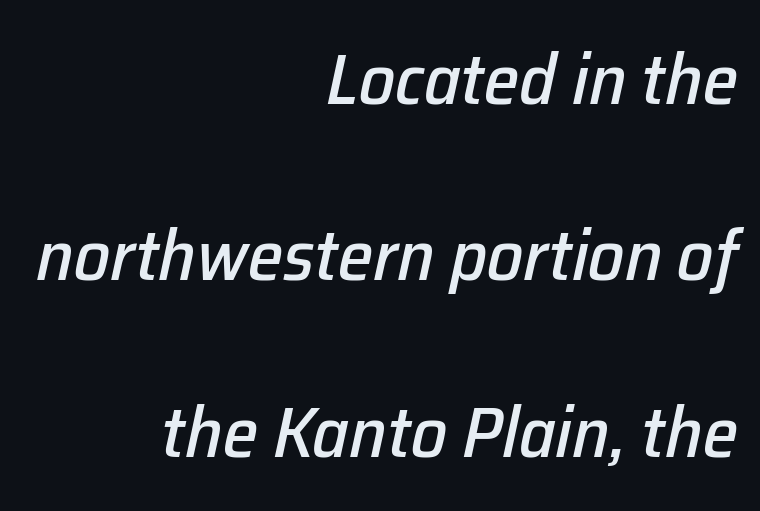
The image shows 72 px text type, italic (leaning right); set right-aligned, loose line spacing (2.45x), normal letter spacing, not underlined; low stroke contrast and a medium x-height.
